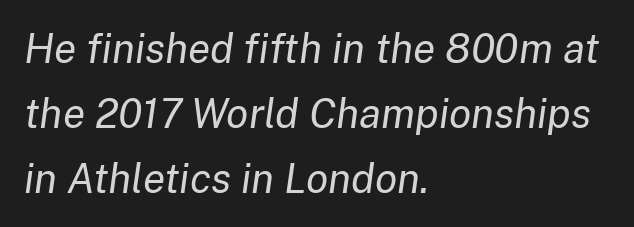
The image shows 41 px regular-weight type, italic (leaning right); set left-aligned, normal line spacing (1.58x), normal letter spacing, not underlined; low stroke contrast and a medium x-height.
